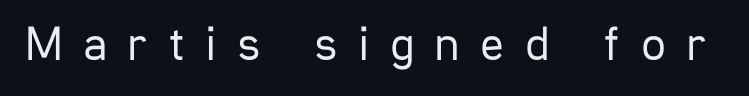
{"serif": "no", "italic": "no", "bold": "no", "weight": "regular", "width": "condensed", "stroke_contrast": "low", "x_height": "medium", "monospaced": "no", "underline": "no", "letter_spacing": "wide", "letter_spacing_em": 0.43, "glyph_px": 49}
